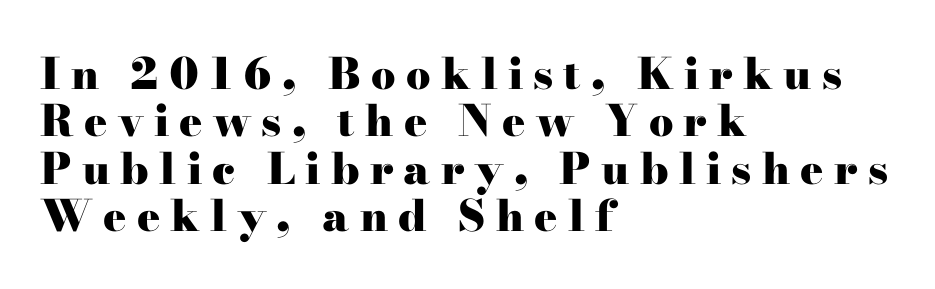
The type family on display is of the serif kind. Weight check: bold — yes, fully. These lines huddle together more closely than default settings would place them. Is the block centered? No — it sits flush against the left margin. Rendered with straight, roman letterforms. The space beneath each line is pristine and unruled.
